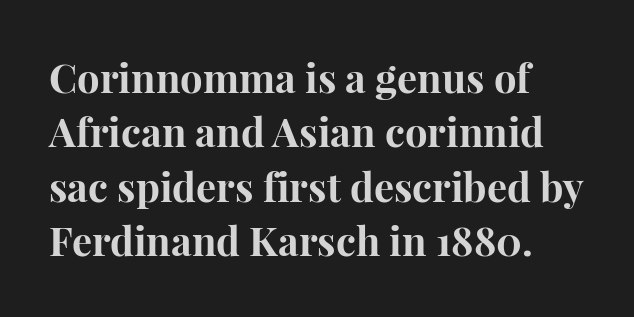
{"serif": "yes", "italic": "no", "bold": "yes", "weight": "bold", "width": "normal", "stroke_contrast": "high", "x_height": "medium", "monospaced": "no", "underline": "no", "align": "left", "line_spacing": "normal", "line_spacing_ratio": 1.36, "letter_spacing": "normal", "letter_spacing_em": 0.0, "glyph_px": 40}
